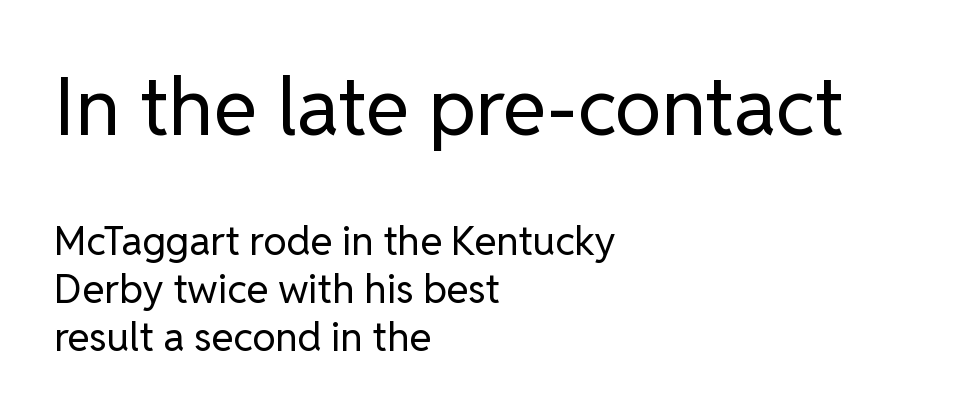
The image shows 80 px regular-weight sans-serif type, upright; set left-aligned, line spacing 1.2x, normal letter spacing, not underlined; the first (top) block is 2.0x larger; low stroke contrast and a medium x-height.
